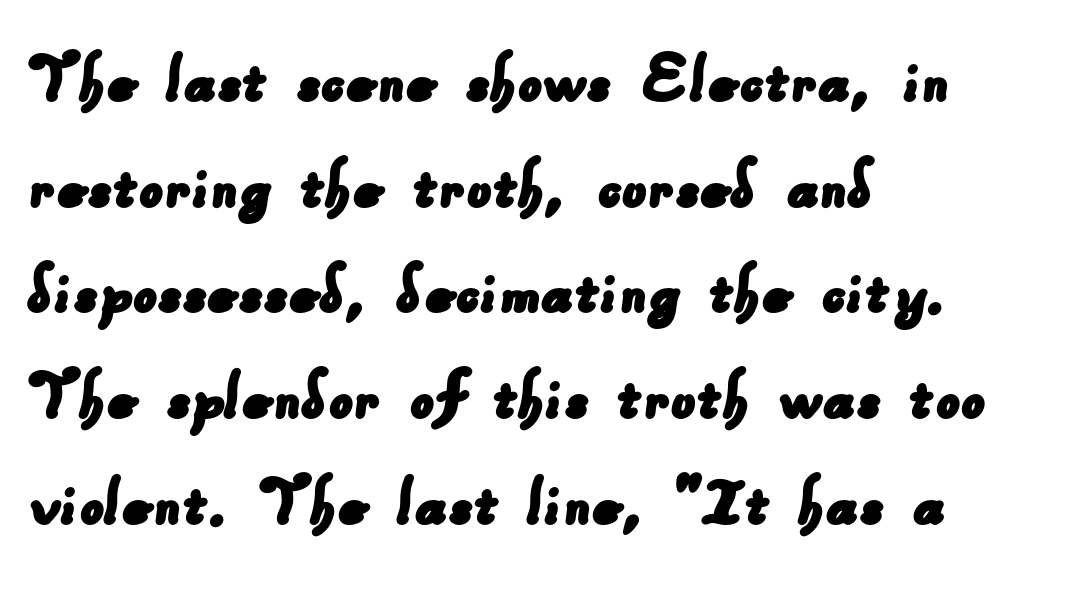
Q: Is the typeface a serif or a sans-serif typeface? A: Sans-serif.
Q: Is the text underlined? A: No.
Q: How is the paragraph aligned? A: Left-aligned.
Q: Is the spacing between letters normal or unusually wide? A: Normal.
Q: Is the spacing between lines tight, normal or loose? A: Normal.
Q: Width (condensed, normal, or wide)? A: Normal.
Q: Stroke contrast? A: Low.
Q: x-height? A: Small.
Q: Monospaced? A: No.
